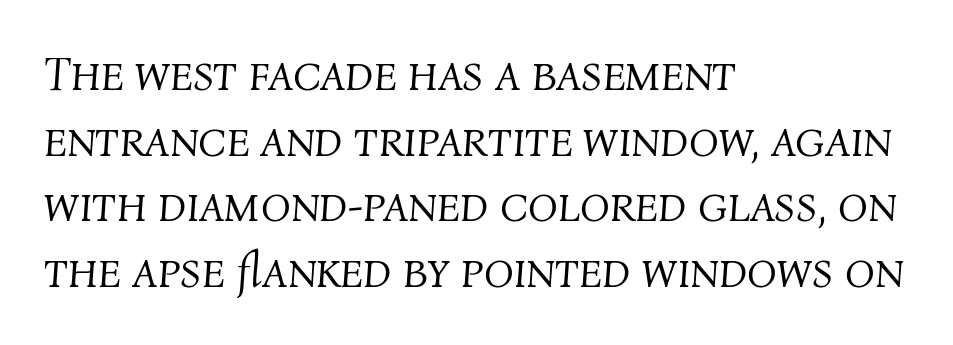
Q: Is the text bold? A: No.
Q: Is the text italic (slanted)? A: Yes, it leans right by about 4 degrees.
Q: Is the text underlined? A: No.
Q: How is the paragraph aligned? A: Left-aligned.
Q: Is the spacing between letters normal or unusually wide? A: Normal.
Q: Is the spacing between lines tight, normal or loose? A: Normal.
Q: Width (condensed, normal, or wide)? A: Normal.
Q: Stroke contrast? A: Medium.
Q: x-height? A: Medium.
Q: Monospaced? A: No.
